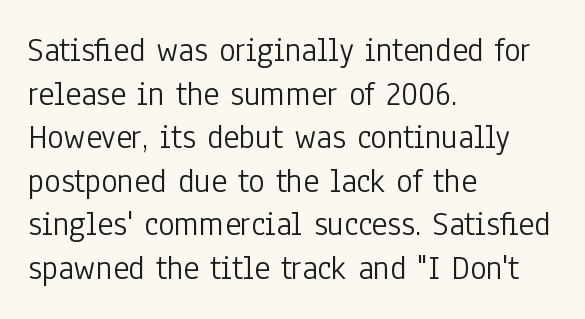
The words here are not underlined. Classification — sans serif. This sample has the flowing, uneven cadence of proportional lettering. Summary of vertical rhythm: regular, with standard interline spacing. You could call the tracking neutral — neither tight nor loose.
